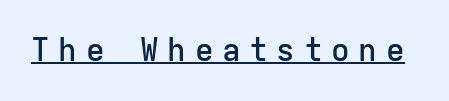
The image shows 31 px semibold sans-serif type, upright, monospaced; set unusually wide letter spacing (+0.28 em), underlined; low stroke contrast and a medium x-height.
